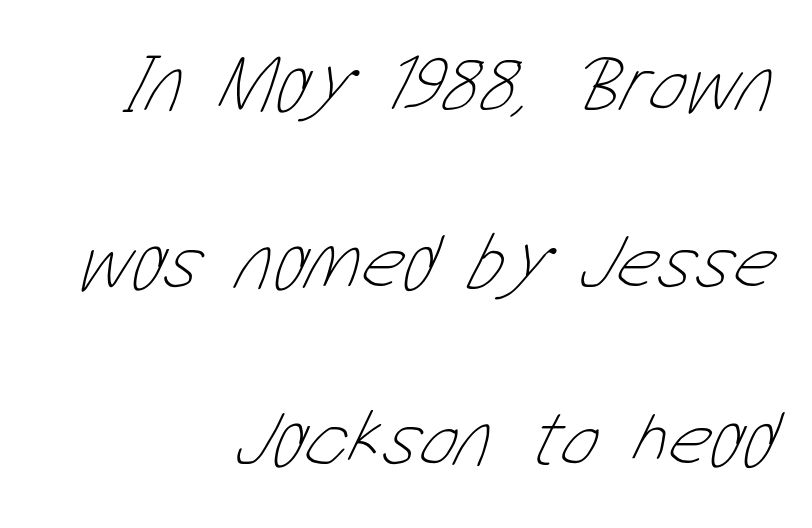
The image shows 80 px thin, condensed type; set right-aligned, loose line spacing (2.22x), normal letter spacing, not underlined; low stroke contrast and a medium x-height.
